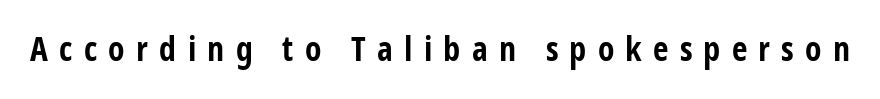
These lines have a slow, spaced-out rhythm from letter to letter. Each letter's strokes conclude bluntly, with no projecting serifs. The characters look thick and weighty, a clear bold. The type sits square on the baseline with zero lean. The specimen omits any rule beneath the text block's lines. Spacing verdict: proportional, widths tailored to each character.
